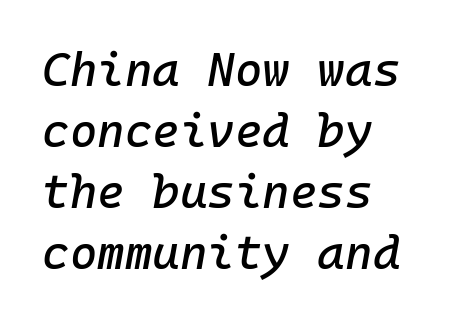
{"italic": "yes", "lean": "right", "slant_degrees": 10, "width": "normal", "stroke_contrast": "low", "x_height": "medium", "monospaced": "yes", "underline": "no", "align": "left", "line_spacing": "normal", "line_spacing_ratio": 1.3, "letter_spacing": "normal", "letter_spacing_em": 0.0, "glyph_px": 47}
